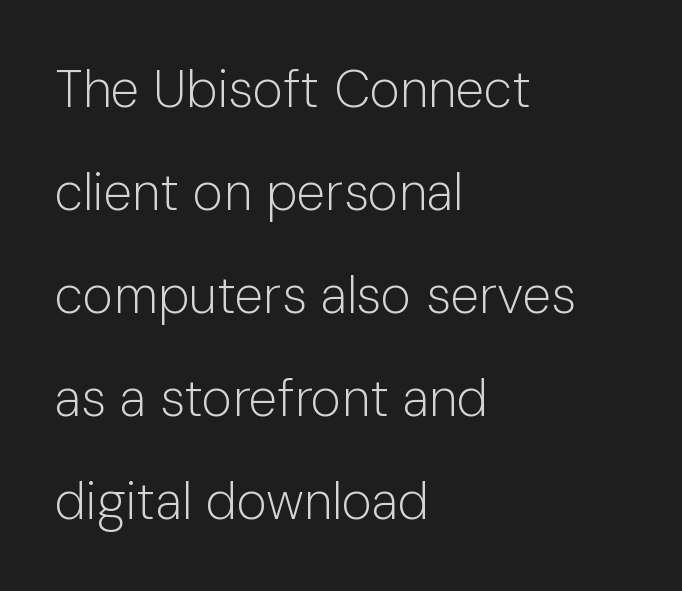
Q: Is the text bold? A: No.
Q: Is the text italic (slanted)? A: No, it is upright.
Q: Is the typeface a serif or a sans-serif typeface? A: Sans-serif.
Q: Is the text underlined? A: No.
Q: How is the paragraph aligned? A: Left-aligned.
Q: Is the spacing between letters normal or unusually wide? A: Normal.
Q: Is the spacing between lines tight, normal or loose? A: Loose.
Q: Width (condensed, normal, or wide)? A: Normal.
Q: Stroke contrast? A: Low.
Q: x-height? A: Medium.
Q: Monospaced? A: No.
